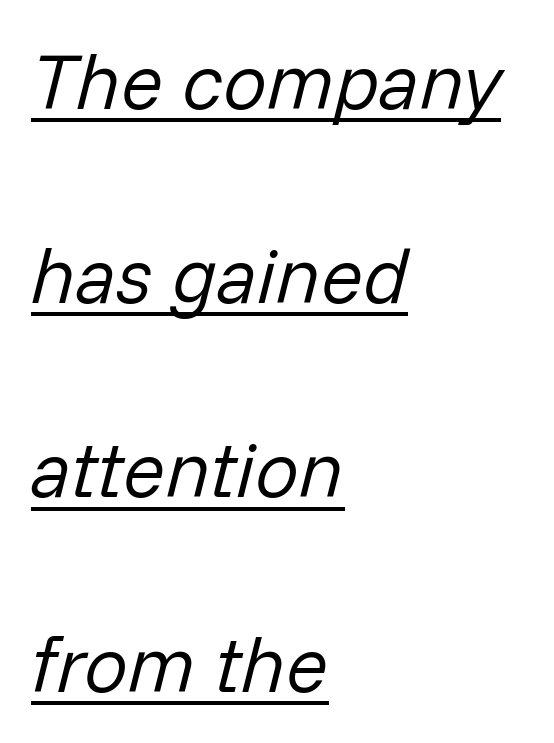
Q: Is the text bold? A: No.
Q: Is the text italic (slanted)? A: Yes, it leans right by about 14 degrees.
Q: Is the text underlined? A: Yes.
Q: How is the paragraph aligned? A: Left-aligned.
Q: Is the spacing between letters normal or unusually wide? A: Normal.
Q: Is the spacing between lines tight, normal or loose? A: Loose.
Q: Width (condensed, normal, or wide)? A: Normal.
Q: Stroke contrast? A: Low.
Q: x-height? A: Medium.
Q: Monospaced? A: No.
